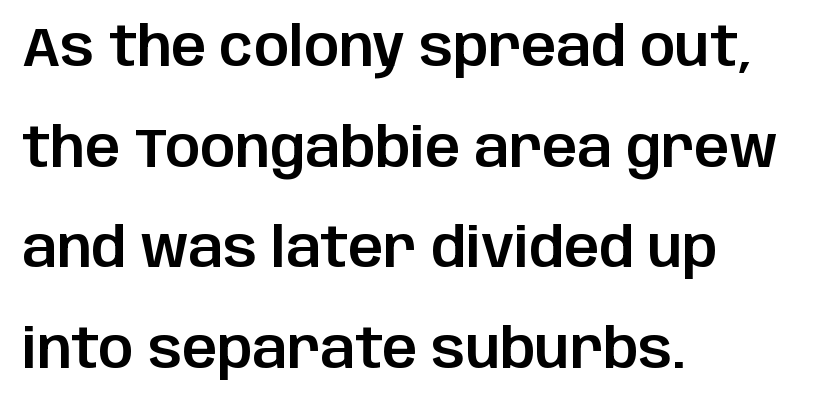
The image shows 55 px sans-serif type, upright; set left-aligned, line spacing 1.83x, normal letter spacing, not underlined; low stroke contrast and a large x-height.
